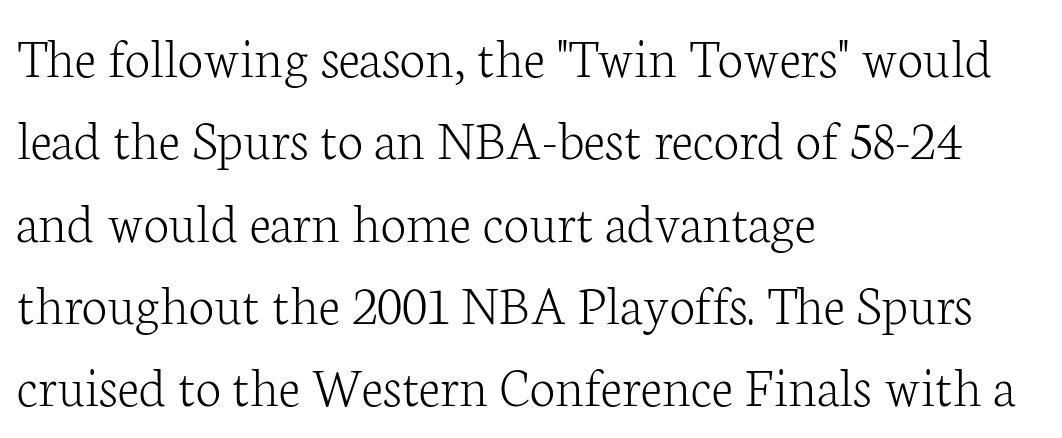
{"serif": "yes", "italic": "no", "bold": "no", "weight": "light", "width": "normal", "stroke_contrast": "low", "x_height": "medium", "monospaced": "no", "underline": "no", "align": "left", "line_spacing": "normal", "line_spacing_ratio": 1.42, "letter_spacing": "normal", "letter_spacing_em": 0.0, "glyph_px": 58}
